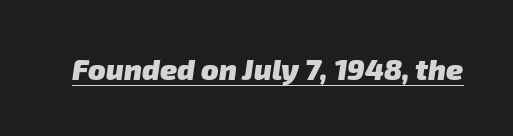
{"serif": "no", "bold": "yes", "weight": "heavy", "width": "normal", "stroke_contrast": "low", "x_height": "medium", "monospaced": "no", "underline": "yes", "letter_spacing": "normal", "letter_spacing_em": 0.0, "glyph_px": 29}
